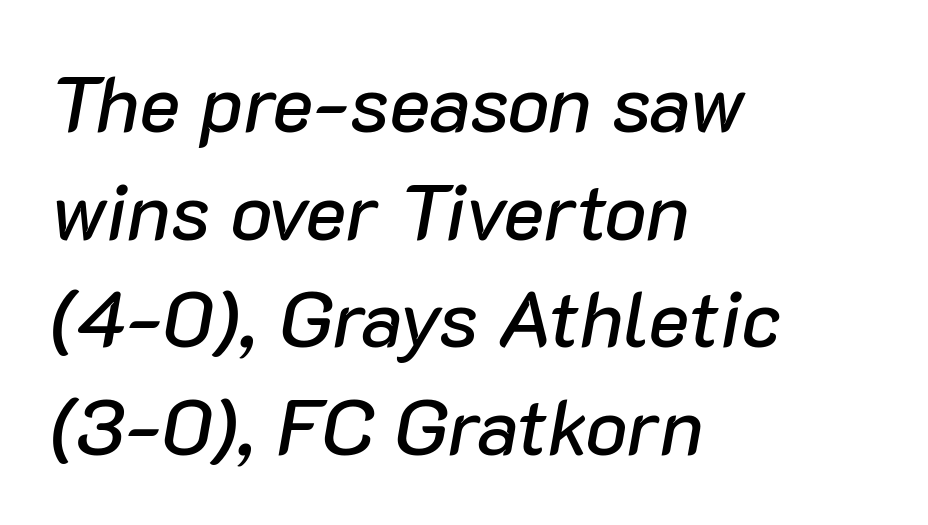
The image shows 78 px text type, italic (leaning right); set left-aligned, normal line spacing (1.38x), normal letter spacing, not underlined; low stroke contrast and a medium x-height.
